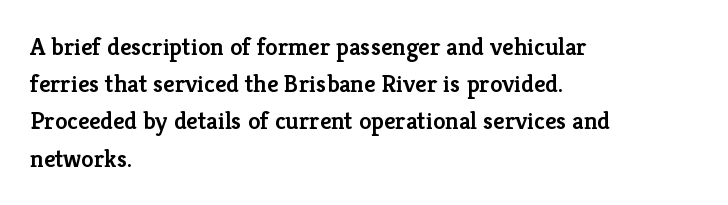
Normally led — the rows are evenly, conventionally spaced. Strokes here are thickened, but only to semibold level. Tracking value appears to be zero — textbook default spacing. A roman cut, with each character standing at attention. Teacher's note: observe the even left margin — that is flush-left alignment.
